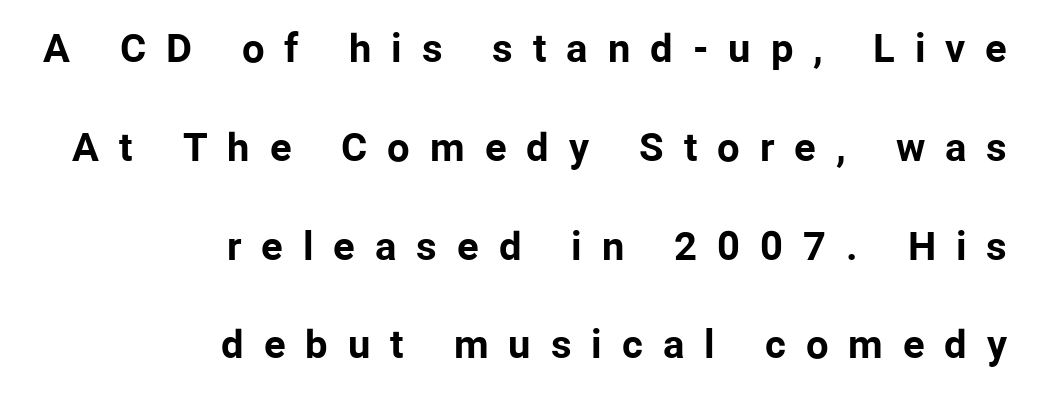
Q: Is the text bold? A: Yes.
Q: Is the text italic (slanted)? A: No, it is upright.
Q: Is the typeface a serif or a sans-serif typeface? A: Sans-serif.
Q: Is the text underlined? A: No.
Q: How is the paragraph aligned? A: Right-aligned.
Q: Is the spacing between letters normal or unusually wide? A: Unusually wide.
Q: Is the spacing between lines tight, normal or loose? A: Loose.
Q: Width (condensed, normal, or wide)? A: Normal.
Q: Stroke contrast? A: Low.
Q: x-height? A: Medium.
Q: Monospaced? A: No.
